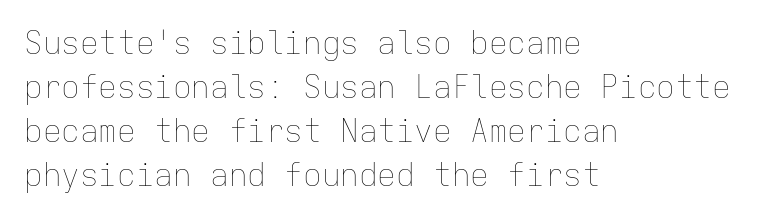
{"italic": "no", "bold": "no", "weight": "thin", "width": "normal", "stroke_contrast": "low", "x_height": "medium", "monospaced": "yes", "underline": "no", "align": "left", "line_spacing": "normal", "line_spacing_ratio": 1.42, "letter_spacing": "normal", "letter_spacing_em": 0.0, "glyph_px": 31}
